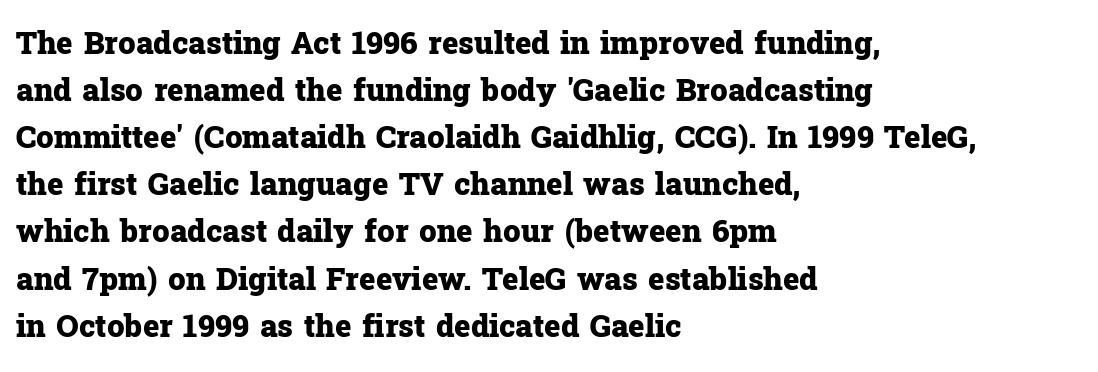
{"serif": "yes", "italic": "no", "bold": "yes", "weight": "heavy", "width": "normal", "stroke_contrast": "low", "x_height": "medium", "monospaced": "no", "underline": "no", "align": "left", "line_spacing": "normal", "line_spacing_ratio": 1.52, "letter_spacing": "normal", "letter_spacing_em": 0.0, "glyph_px": 31}
